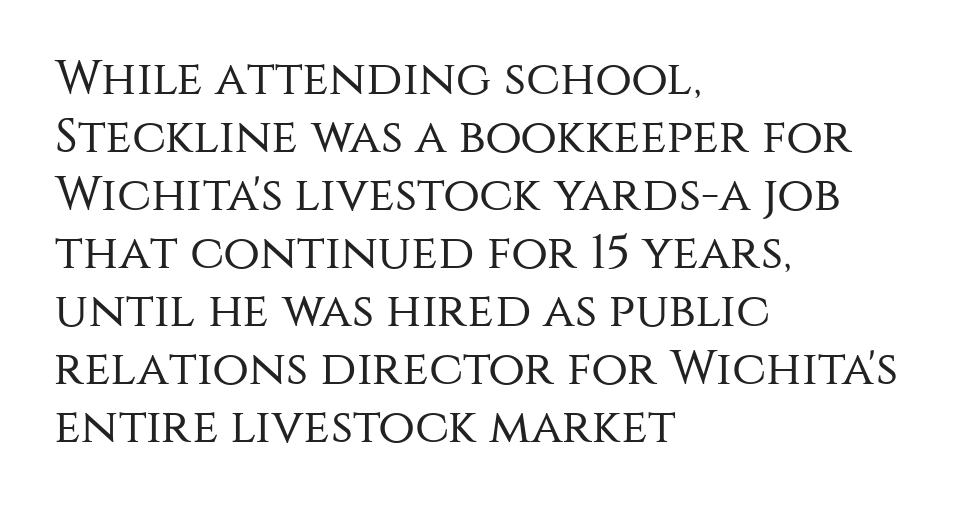
The image shows 48 px regular-weight sans-serif type, upright; set left-aligned, line spacing 1.21x, normal letter spacing, not underlined; medium stroke contrast and a large x-height.
